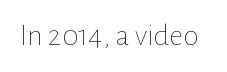
{"italic": "no", "bold": "no", "weight": "thin", "width": "normal", "stroke_contrast": "low", "x_height": "medium", "monospaced": "no", "underline": "no", "letter_spacing": "normal", "letter_spacing_em": 0.0, "glyph_px": 31}
